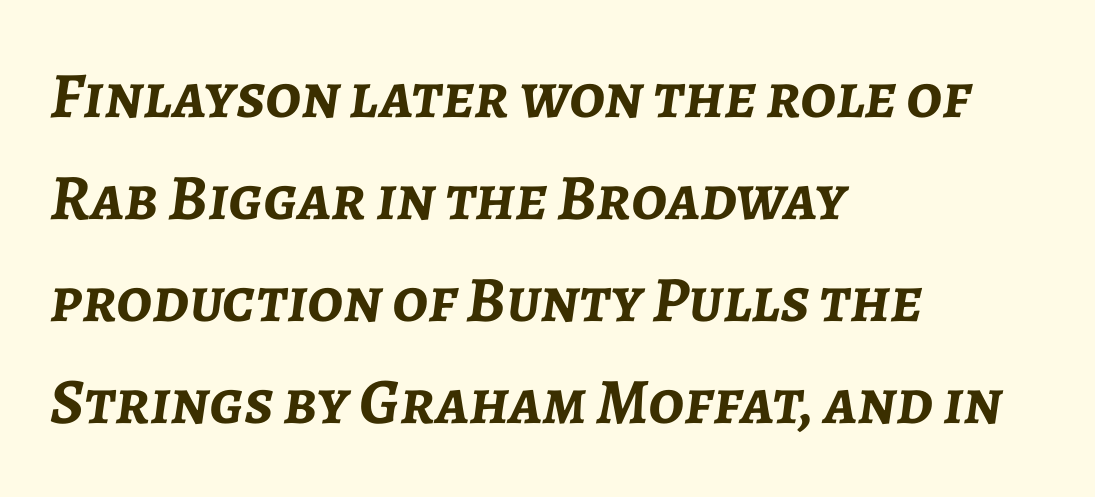
{"italic": "yes", "lean": "right", "slant_degrees": 7, "bold": "yes", "weight": "semibold", "width": "normal", "stroke_contrast": "low", "x_height": "medium", "monospaced": "no", "underline": "no", "align": "left", "line_spacing": "normal", "line_spacing_ratio": 1.57, "letter_spacing": "normal", "letter_spacing_em": 0.0, "glyph_px": 65}
